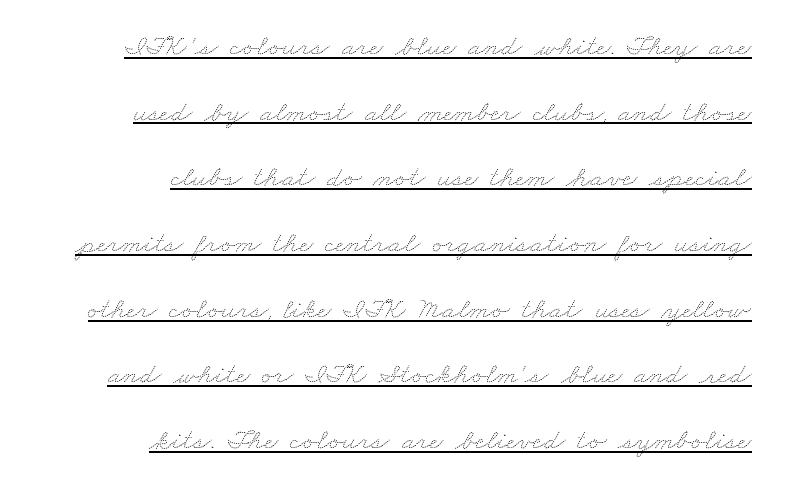
Each line ends at the same right margin while the left side varies. Honestly, the rows look like they've been pulled way apart. This sample has the flowing, uneven cadence of proportional lettering. In terms of letterspacing, this is plain default setting. On a weight scale, this lands at 450 or below. Decoration check: the copy is underlined.
